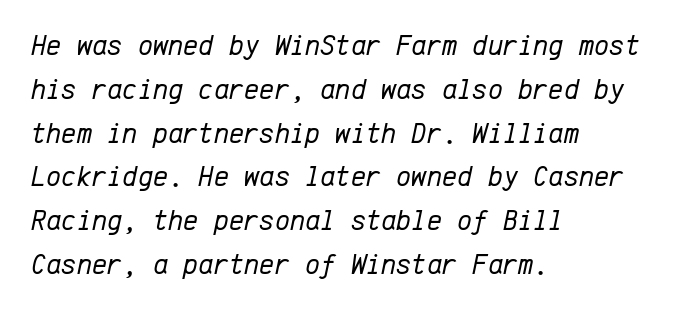
{"italic": "yes", "lean": "right", "slant_degrees": 12, "bold": "no", "weight": "regular", "width": "normal", "stroke_contrast": "low", "x_height": "medium", "monospaced": "yes", "underline": "no", "align": "left", "line_spacing": "normal", "line_spacing_ratio": 1.51, "letter_spacing": "normal", "letter_spacing_em": 0.0, "glyph_px": 29}
